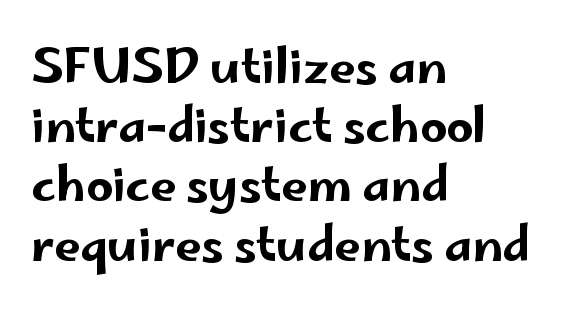
{"serif": "no", "italic": "no", "width": "wide", "stroke_contrast": "low", "x_height": "small", "monospaced": "no", "underline": "no", "align": "left", "line_spacing": "normal", "line_spacing_ratio": 1.26, "letter_spacing": "normal", "letter_spacing_em": 0.0, "glyph_px": 47}
